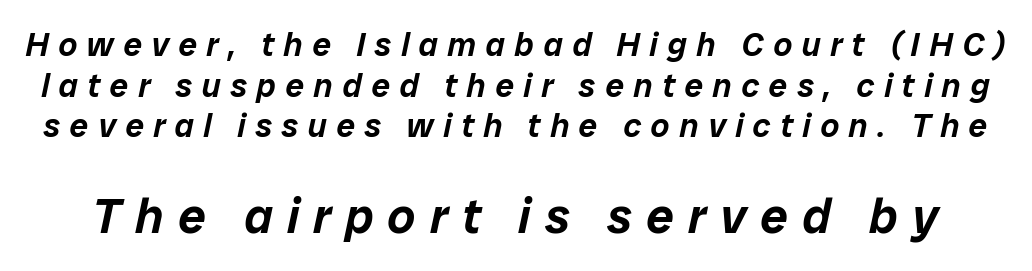
Q: Is the text italic (slanted)? A: Yes, it leans right by about 12 degrees.
Q: Is the text underlined? A: No.
Q: Is the spacing between letters normal or unusually wide? A: Unusually wide.
Q: Which block of text is set in a larger size, the first (top) or the second (bottom)? A: The second (bottom) one.
Q: Width (condensed, normal, or wide)? A: Normal.
Q: Stroke contrast? A: Low.
Q: x-height? A: Medium.
Q: Monospaced? A: No.
